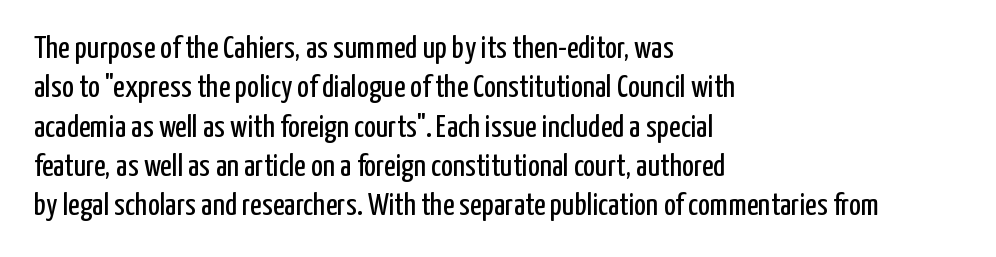
Nope, no serifs anywhere on these letters. The string is rendered with underlining switched off. Short note: letters normally spaced. This reads as an unemphasized weight, regular at the heaviest.
